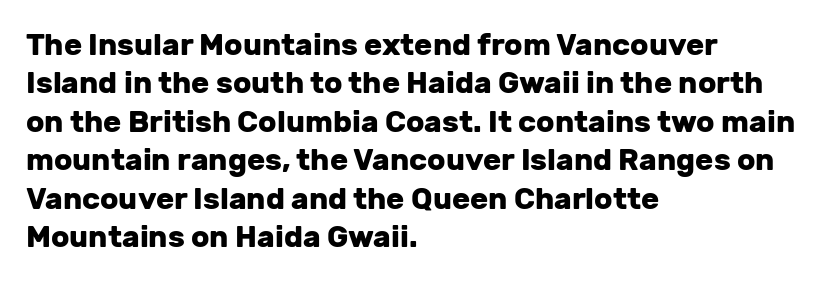
{"serif": "no", "italic": "no", "bold": "yes", "weight": "heavy", "width": "normal", "stroke_contrast": "low", "x_height": "medium", "monospaced": "no", "underline": "no", "align": "left", "line_spacing": "normal", "line_spacing_ratio": 1.28, "letter_spacing": "normal", "letter_spacing_em": 0.0, "glyph_px": 30}
